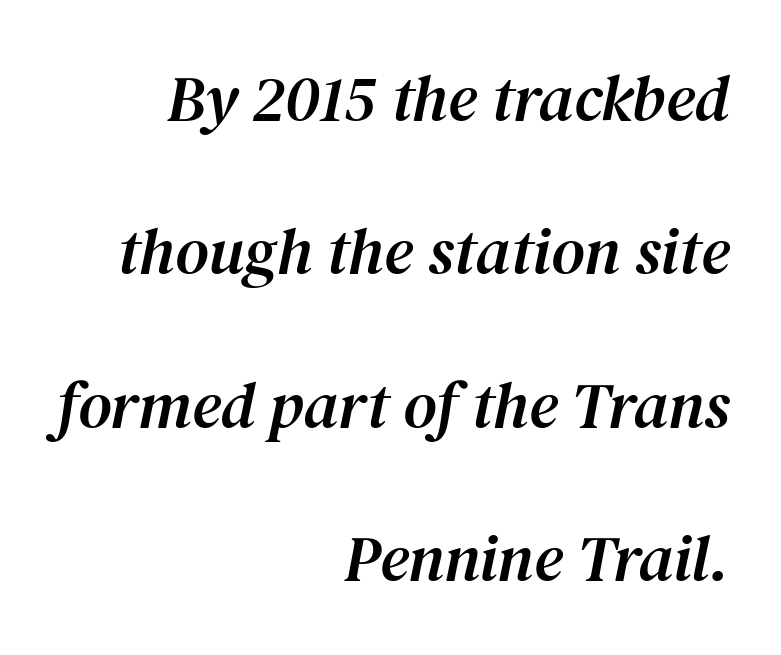
Q: Is the text italic (slanted)? A: Yes, it leans right by about 12 degrees.
Q: Is the typeface a serif or a sans-serif typeface? A: Serif.
Q: Is the text underlined? A: No.
Q: How is the paragraph aligned? A: Right-aligned.
Q: Is the spacing between letters normal or unusually wide? A: Normal.
Q: Is the spacing between lines tight, normal or loose? A: Loose.
Q: Width (condensed, normal, or wide)? A: Normal.
Q: Stroke contrast? A: Medium.
Q: x-height? A: Medium.
Q: Monospaced? A: No.
